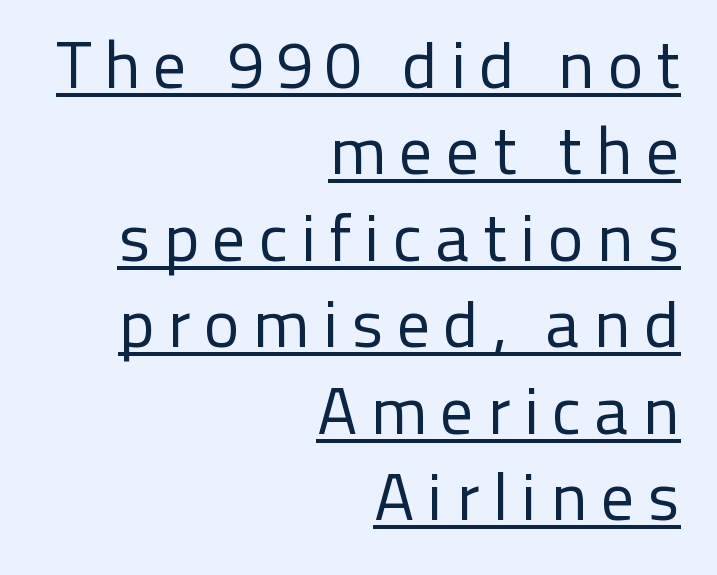
{"serif": "no", "italic": "no", "bold": "no", "weight": "regular", "width": "normal", "stroke_contrast": "low", "x_height": "medium", "monospaced": "no", "underline": "yes", "align": "right", "line_spacing": "normal", "line_spacing_ratio": 1.29, "glyph_px": 67}
